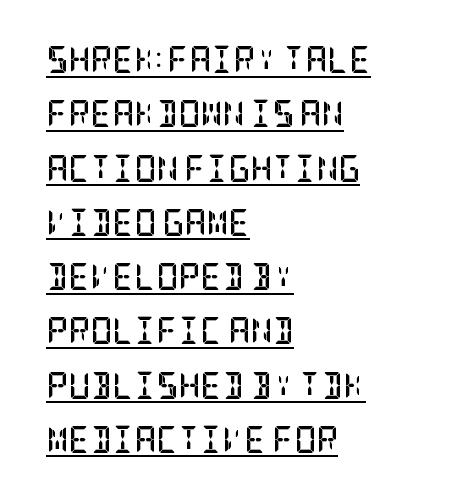
The image shows 27 px bold type, upright; set left-aligned, loose line spacing (2.01x), normal letter spacing, underlined.
